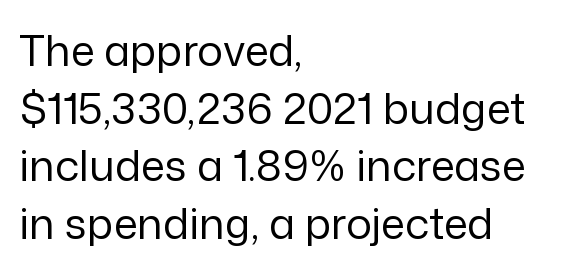
Q: Is the text bold? A: No.
Q: Is the text italic (slanted)? A: No, it is upright.
Q: Is the typeface a serif or a sans-serif typeface? A: Sans-serif.
Q: Is the text underlined? A: No.
Q: How is the paragraph aligned? A: Left-aligned.
Q: Is the spacing between letters normal or unusually wide? A: Normal.
Q: Is the spacing between lines tight, normal or loose? A: Normal.
Q: Width (condensed, normal, or wide)? A: Normal.
Q: Stroke contrast? A: Low.
Q: x-height? A: Medium.
Q: Monospaced? A: No.
